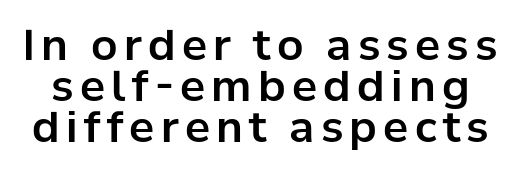
Closely set lines give the paragraph a compact silhouette. If you drew a line through each stem, it would be perfectly vertical. Nobody drew a line under any word here. Look at the bottom of the vertical strokes: they stop flat, with no serifs.
